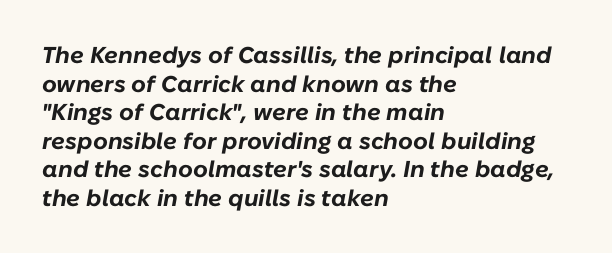
Letter spacing: default. The passage shown is emphatically bold. Visually the block forms a straight wall on the left and a jagged coastline on the right. Plain, unruled lines of type. Observe the lean: these are italic letterforms.
